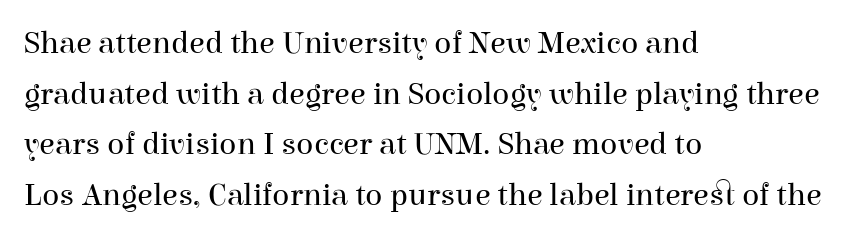
Leftover space on each line is placed entirely after the last word. Little horizontal feet cap the strokes, marking this as serif type. The type is set solid horizontally, with unmodified tracking. Check the space under the baseline: it is left empty. Think of a printed novel: that variable character pitch is what you see here. The rendering uses a moderate line-height, typical for paragraphs.
